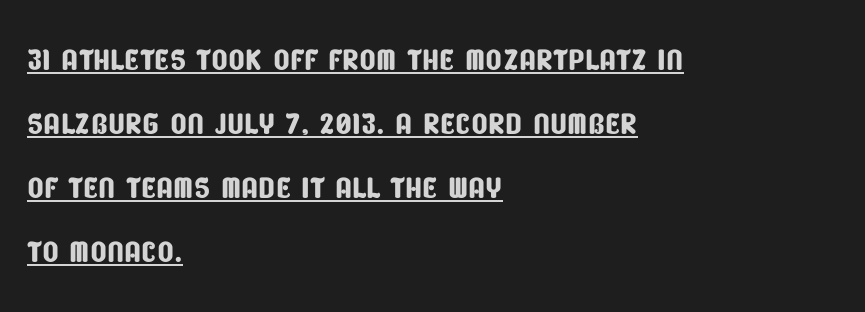
The image shows 43 px condensed sans-serif type; set left-aligned, normal line spacing (1.49x), normal letter spacing, underlined; low stroke contrast and a large x-height.
